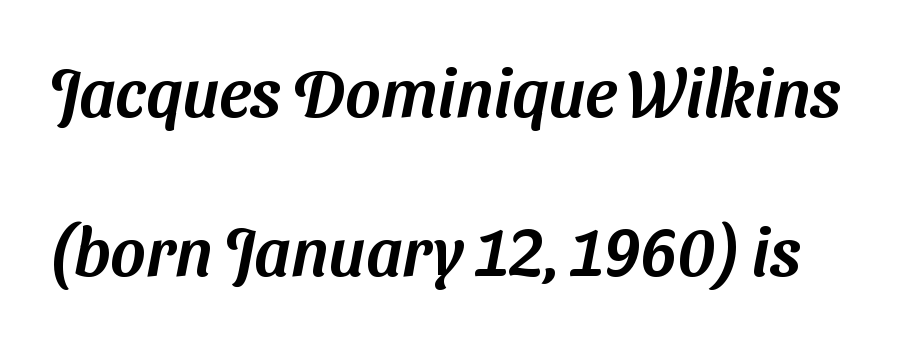
Typographically, this falls in the sans-serif category. The specimen omits any rule beneath the text block's lines. Proportional: the letters do not fall into vertical columns. Compared with typical paragraphs, the rows here are farther apart.
